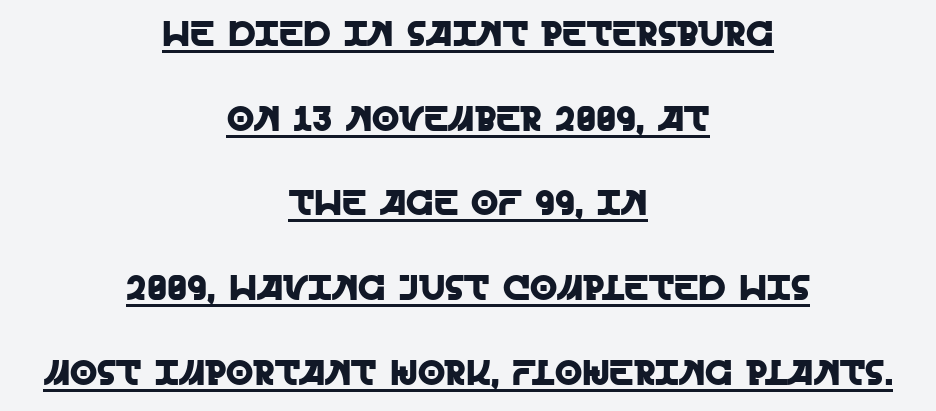
{"serif": "no", "italic": "no", "width": "normal", "x_height": "large", "monospaced": "no", "underline": "yes", "align": "center", "line_spacing": "loose", "line_spacing_ratio": 2.42, "letter_spacing": "normal", "letter_spacing_em": 0.0, "glyph_px": 35}
